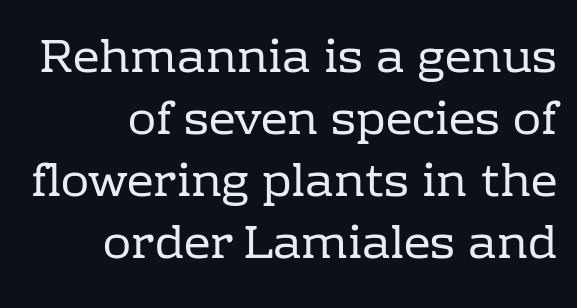
{"serif": "yes", "italic": "no", "bold": "no", "weight": "regular", "width": "normal", "stroke_contrast": "low", "x_height": "medium", "monospaced": "no", "underline": "no", "align": "right", "line_spacing": "normal", "line_spacing_ratio": 1.32, "letter_spacing": "normal", "letter_spacing_em": 0.0, "glyph_px": 47}
